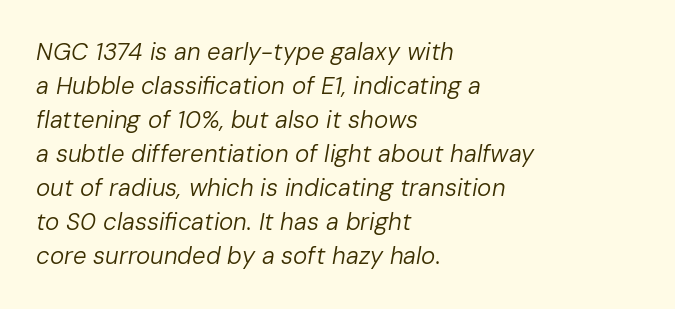
The image shows 24 px text type, italic (leaning right); set left-aligned, normal line spacing (1.42x), normal letter spacing, not underlined.
